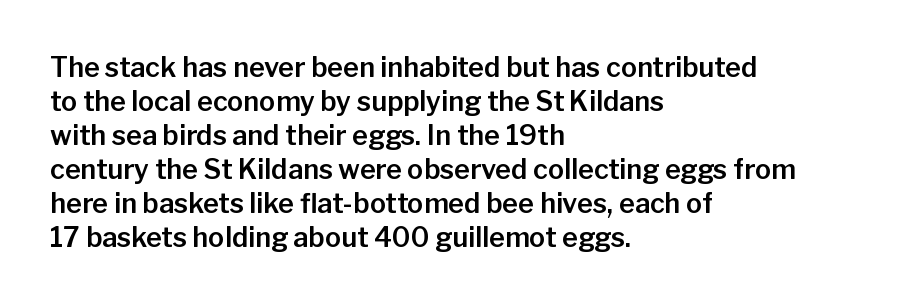
The image shows 27 px text type, upright; set left-aligned, normal line spacing (1.26x), normal letter spacing, not underlined.
